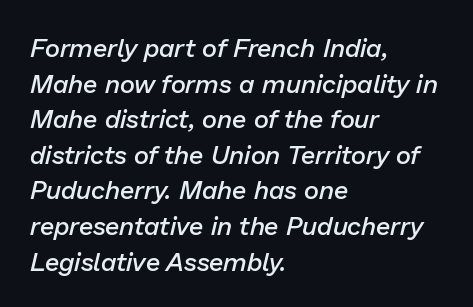
Leading matches the norm, producing a regular column. Left-aligned paragraph, ragged on the right. Is the letter spacing exaggerated? No — it looks like the ordinary default. Emphasis-style slanted type is in use. A somewhat darkened texture: the type is semibold rather than bold. Only glyphs here, with clear space below each row.
